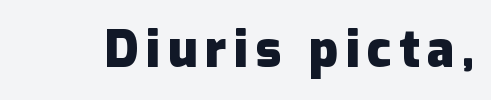
{"serif": "no", "italic": "no", "bold": "yes", "weight": "heavy", "width": "normal", "stroke_contrast": "low", "x_height": "medium", "monospaced": "no", "underline": "no", "glyph_px": 50}
